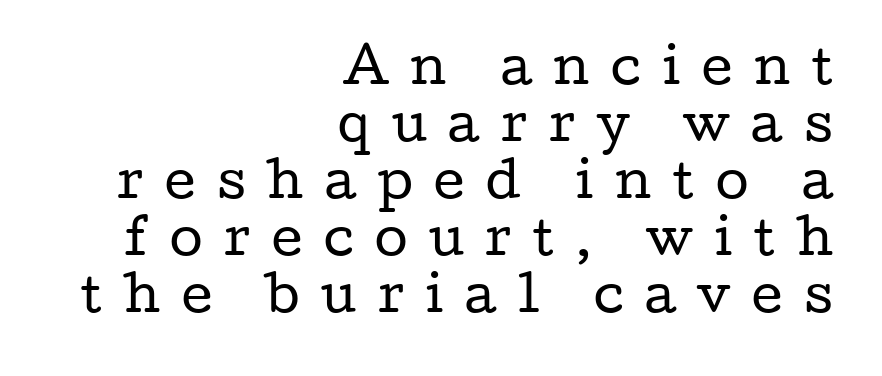
The image shows 48 px regular-weight, wide serif type, upright; set right-aligned, line spacing 1.19x, unusually wide letter spacing (+0.45 em), not underlined; low stroke contrast and a medium x-height.
